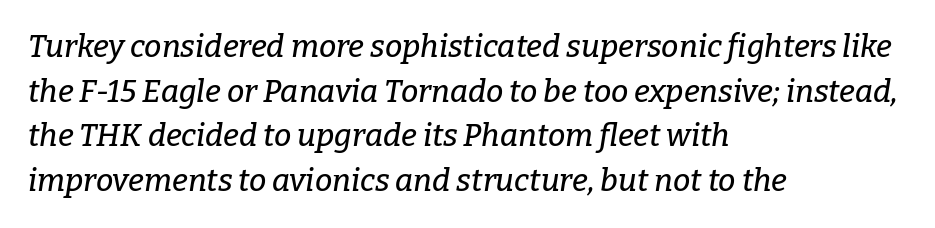
The baseline area is clear. Nobody touched the tracking dial on this one. The lines are quadded left. Regarding leading, the lines here are spaced in the standard way. The rendering uses natural spacing where letterforms have individual widths.
